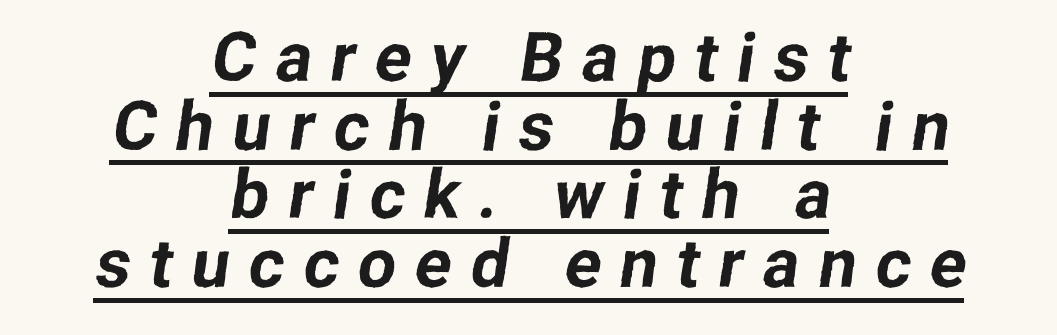
The image shows 68 px sans-serif type; set centered, tight line spacing (1.01x), unusually wide letter spacing (+0.28 em), underlined; low stroke contrast and a medium x-height.
